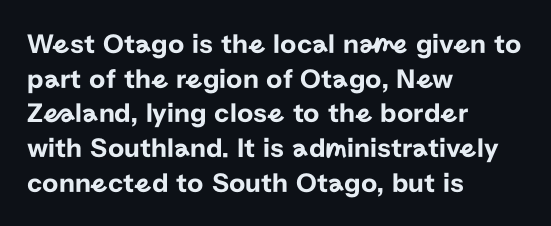
Words float on clear page, feet unadorned. A roman cut, with each character standing at attention. A typesetter would call this proportional, since set widths differ per character. The designer went with a sans here, leaving each stem footless. Horizontally, the lines are justified to the leading edge only.
